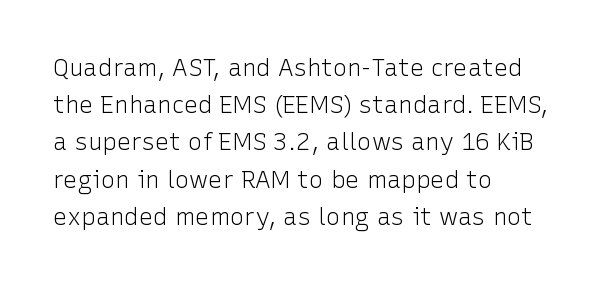
Q: Is the text bold? A: No.
Q: Is the text italic (slanted)? A: No, it is upright.
Q: Is the text underlined? A: No.
Q: How is the paragraph aligned? A: Left-aligned.
Q: Is the spacing between letters normal or unusually wide? A: Normal.
Q: Is the spacing between lines tight, normal or loose? A: Normal.
